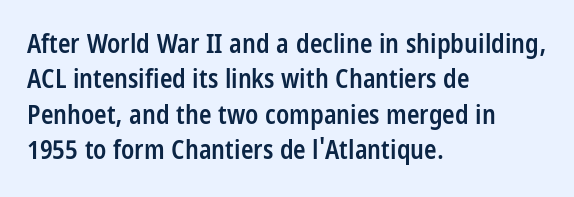
Quick note: underline off. Is the letter spacing exaggerated? No — it looks like the ordinary default. Each new line begins a customary step beneath the previous one. Its strokes are somewhat broadened, the hallmark of semibold type.
